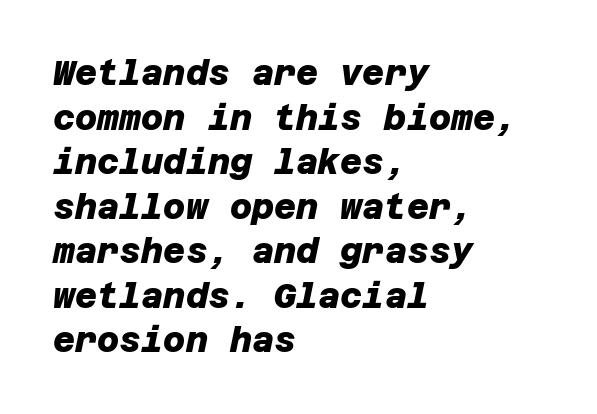
Q: Is the text bold? A: Yes.
Q: Is the typeface a serif or a sans-serif typeface? A: Sans-serif.
Q: Is the text underlined? A: No.
Q: How is the paragraph aligned? A: Left-aligned.
Q: Is the spacing between letters normal or unusually wide? A: Normal.
Q: Is the spacing between lines tight, normal or loose? A: Normal.
Q: Width (condensed, normal, or wide)? A: Normal.
Q: Stroke contrast? A: Low.
Q: x-height? A: Large.
